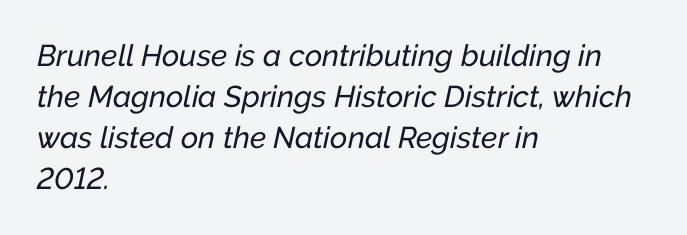
{"italic": "yes", "lean": "right", "slant_degrees": 12, "width": "normal", "stroke_contrast": "low", "x_height": "medium", "monospaced": "no", "underline": "no", "align": "left", "line_spacing": "normal", "line_spacing_ratio": 1.37, "letter_spacing": "normal", "letter_spacing_em": 0.0, "glyph_px": 30}
